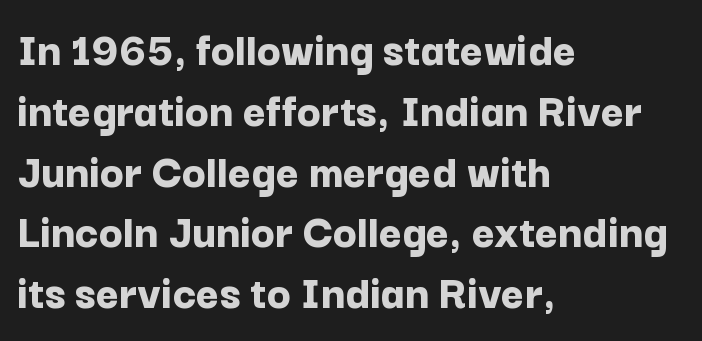
Q: Is the text bold? A: Yes.
Q: Is the text italic (slanted)? A: No, it is upright.
Q: Is the typeface a serif or a sans-serif typeface? A: Sans-serif.
Q: Is the text underlined? A: No.
Q: How is the paragraph aligned? A: Left-aligned.
Q: Is the spacing between letters normal or unusually wide? A: Normal.
Q: Width (condensed, normal, or wide)? A: Normal.
Q: Stroke contrast? A: Low.
Q: x-height? A: Medium.
Q: Monospaced? A: No.
